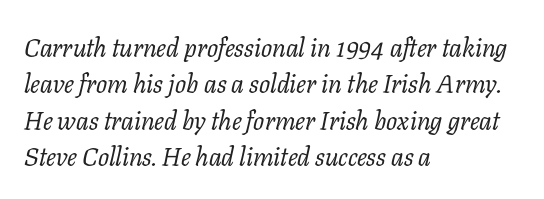
Q: Is the text bold? A: No.
Q: Is the text italic (slanted)? A: Yes, it leans right by about 11 degrees.
Q: Is the text underlined? A: No.
Q: How is the paragraph aligned? A: Left-aligned.
Q: Is the spacing between letters normal or unusually wide? A: Normal.
Q: Is the spacing between lines tight, normal or loose? A: Normal.
